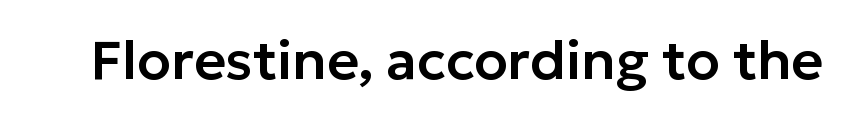
{"serif": "no", "italic": "no", "width": "normal", "stroke_contrast": "low", "x_height": "medium", "monospaced": "no", "underline": "no", "letter_spacing": "normal", "letter_spacing_em": 0.0, "glyph_px": 55}
